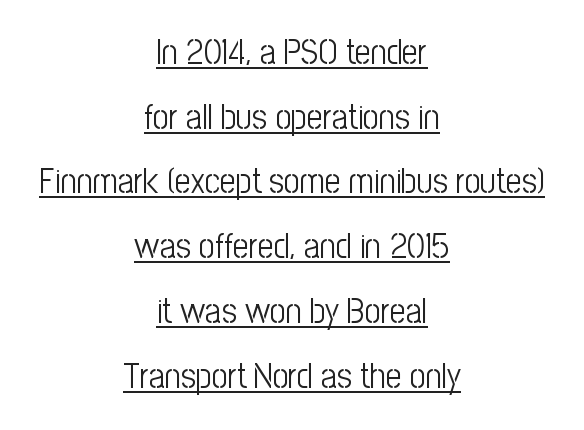
{"serif": "no", "italic": "no", "bold": "no", "weight": "light", "width": "condensed", "stroke_contrast": "low", "x_height": "medium", "monospaced": "no", "underline": "yes", "align": "center", "line_spacing_ratio": 1.85, "letter_spacing": "normal", "letter_spacing_em": 0.0, "glyph_px": 35}
